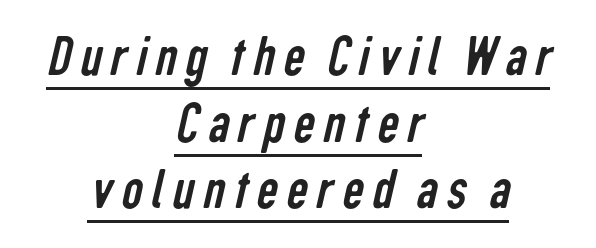
Proportional: the letters do not fall into vertical columns. No feet cap the strokes, marking this as sans-serif type. This block would grow much taller if given ordinary leading; it's compressed now. Every word sits above its own underline. The setting favours the middle, as headings and verse often do.
